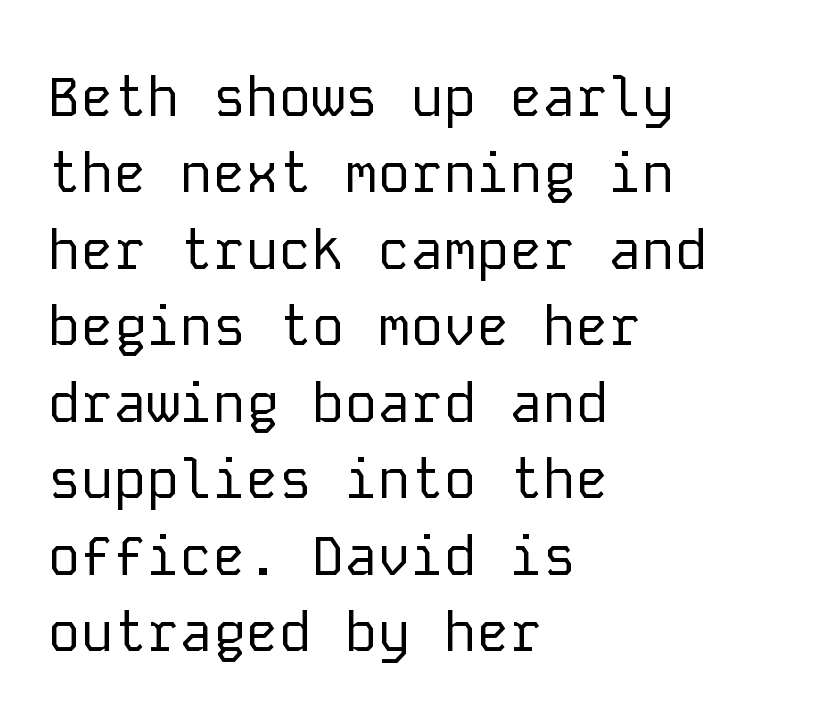
{"serif": "no", "italic": "no", "bold": "no", "weight": "regular", "width": "normal", "stroke_contrast": "low", "x_height": "medium", "monospaced": "yes", "underline": "no", "align": "left", "line_spacing": "normal", "line_spacing_ratio": 1.39, "letter_spacing": "normal", "letter_spacing_em": 0.0, "glyph_px": 55}
